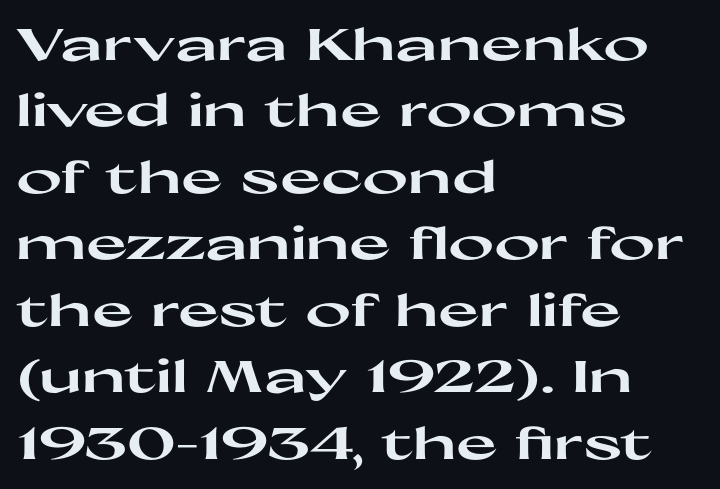
What stands out about the letter spacing? Nothing — it is the standard amount. The lettering stays uniformly vertical, giving the passage a roman look. No feet cap the strokes, marking this as sans-serif type. The rendering uses natural spacing where letterforms have individual widths. Has an underline been added? It has not. Plenty of ink on the page — the face is bold.
